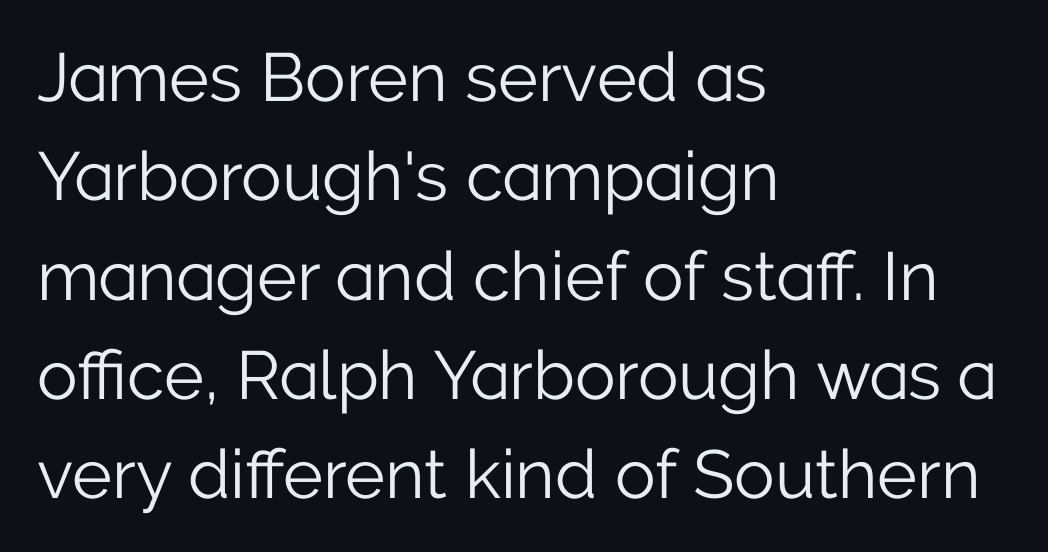
The image shows 68 px light sans-serif type, upright; set left-aligned, normal line spacing (1.46x), normal letter spacing, not underlined; low stroke contrast and a medium x-height.
